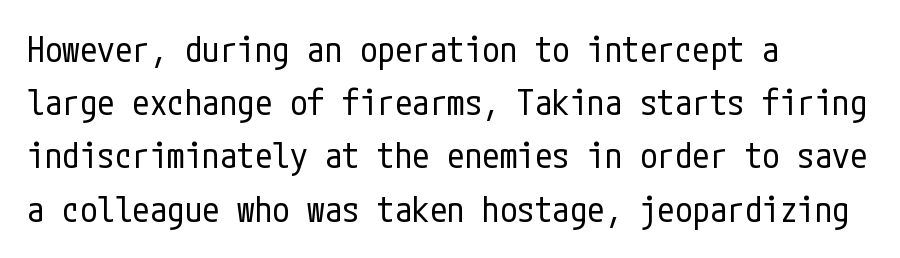
Students, note that the glyphs here touch the page at normal intervals. Alignment: flush left. The cut favours lightness, reaching ordinary text weight at its darkest. Stroke terminals: plain, sans-serif. The lettering holds an erect, upright posture throughout.
